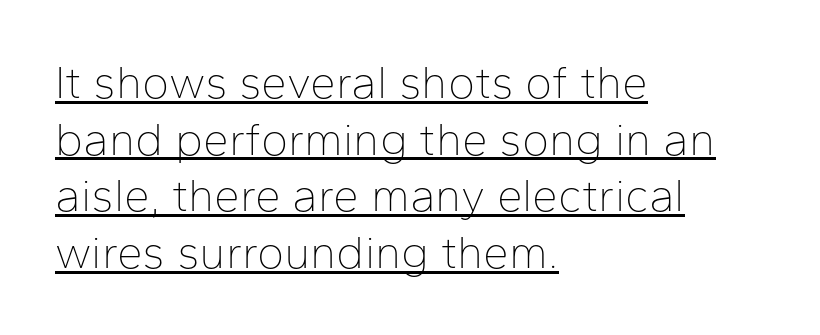
{"serif": "no", "italic": "no", "bold": "no", "weight": "thin", "width": "normal", "stroke_contrast": "low", "x_height": "medium", "monospaced": "no", "underline": "yes", "align": "left", "line_spacing_ratio": 1.23, "letter_spacing": "normal", "letter_spacing_em": 0.0, "glyph_px": 46}
